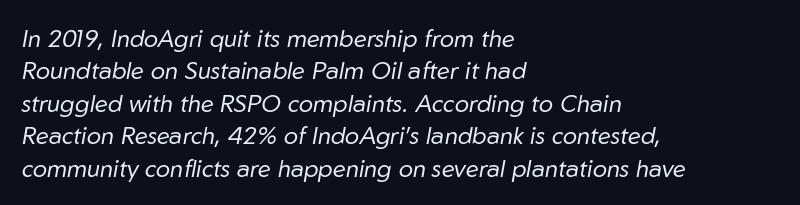
These lines are set flush left with a ragged right edge. Quick note: italic. The strip under each line holds only bare page. Line spacing here is normal. Default kerning and tracking; the words read as compact shapes.
